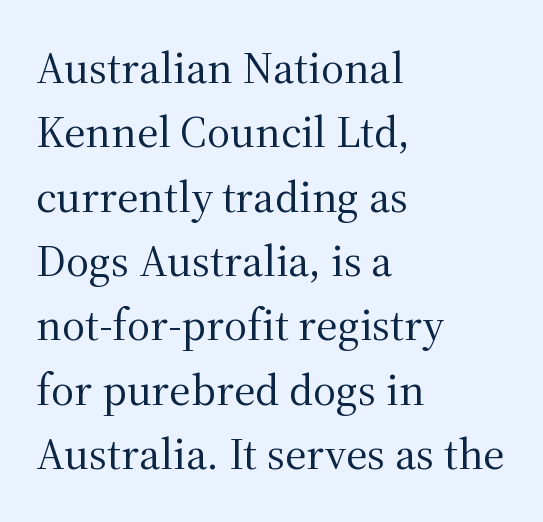
The image shows 45 px regular-weight serif type, upright; set left-aligned, normal line spacing (1.43x), normal letter spacing, not underlined; medium stroke contrast and a medium x-height.
